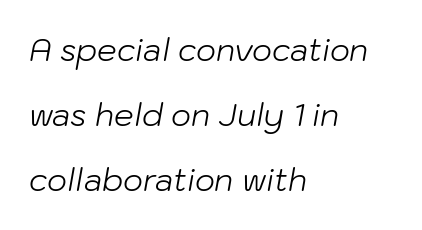
How would I describe the line gaps? Wide and relaxed. Looks like regular typesetting: each glyph gets only the width it needs. These glyphs show unthickened strokes, regular width or finer. Tall strokes in this sample are angled rather than plumb.
